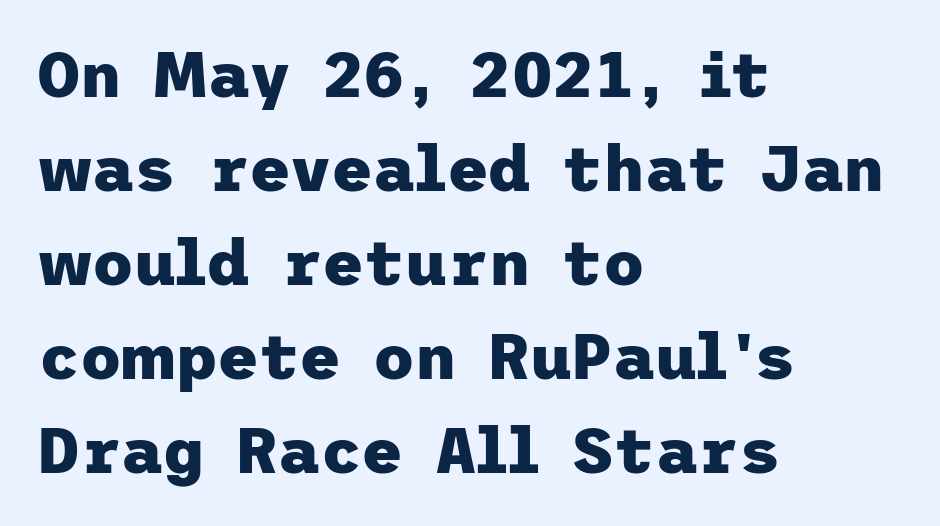
Q: Is the text bold? A: Yes.
Q: Is the text italic (slanted)? A: No, it is upright.
Q: Is the typeface a serif or a sans-serif typeface? A: Sans-serif.
Q: Is the text underlined? A: No.
Q: How is the paragraph aligned? A: Left-aligned.
Q: Is the spacing between letters normal or unusually wide? A: Normal.
Q: Is the spacing between lines tight, normal or loose? A: Normal.
Q: Width (condensed, normal, or wide)? A: Normal.
Q: Stroke contrast? A: Low.
Q: x-height? A: Medium.
